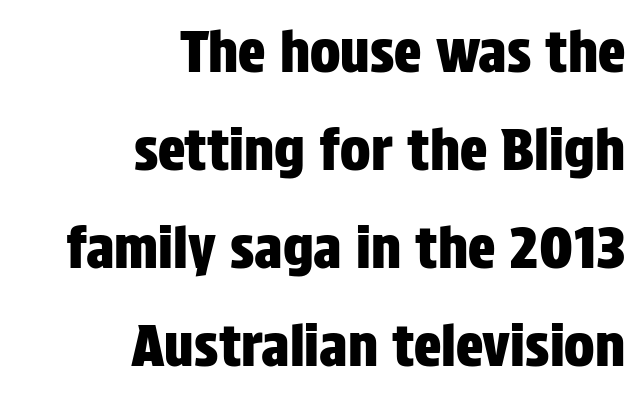
Q: Is the text italic (slanted)? A: No, it is upright.
Q: Is the typeface a serif or a sans-serif typeface? A: Sans-serif.
Q: Is the text underlined? A: No.
Q: How is the paragraph aligned? A: Right-aligned.
Q: Is the spacing between letters normal or unusually wide? A: Normal.
Q: Width (condensed, normal, or wide)? A: Condensed.
Q: Stroke contrast? A: Low.
Q: x-height? A: Large.
Q: Monospaced? A: No.
